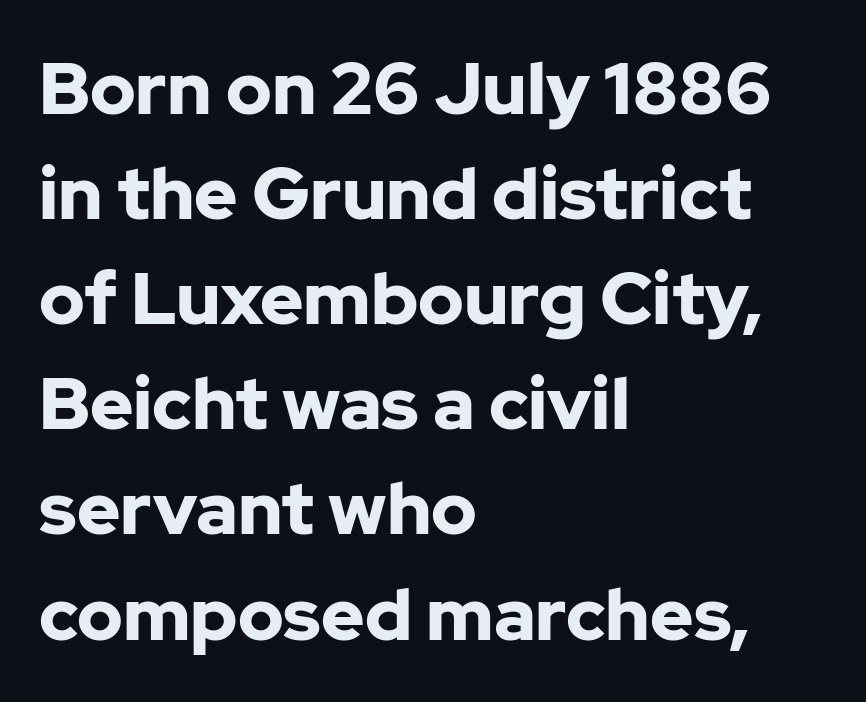
Q: Is the text bold? A: Yes.
Q: Is the text italic (slanted)? A: No, it is upright.
Q: Is the typeface a serif or a sans-serif typeface? A: Sans-serif.
Q: Is the text underlined? A: No.
Q: How is the paragraph aligned? A: Left-aligned.
Q: Is the spacing between letters normal or unusually wide? A: Normal.
Q: Is the spacing between lines tight, normal or loose? A: Normal.
Q: Width (condensed, normal, or wide)? A: Normal.
Q: Stroke contrast? A: Low.
Q: x-height? A: Medium.
Q: Monospaced? A: No.
